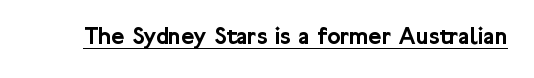
Q: Is the text italic (slanted)? A: No, it is upright.
Q: Is the text underlined? A: Yes.
Q: Is the spacing between letters normal or unusually wide? A: Normal.
